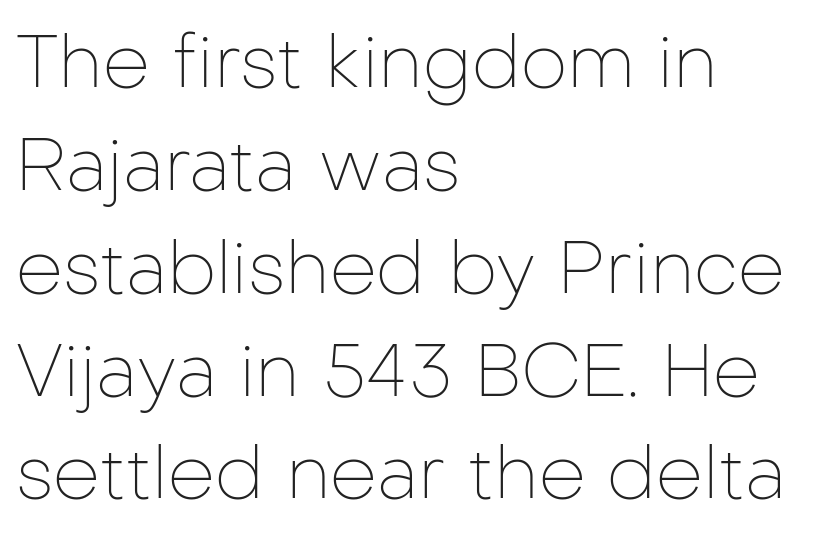
Nope, not italic — everything's standing straight. The line-height multiplier appears to be the usual default. The string is rendered with underlining switched off. Is the type heavy? It reads as light-to-regular instead. Are there feet on the stems? There aren't — it's a sans.
